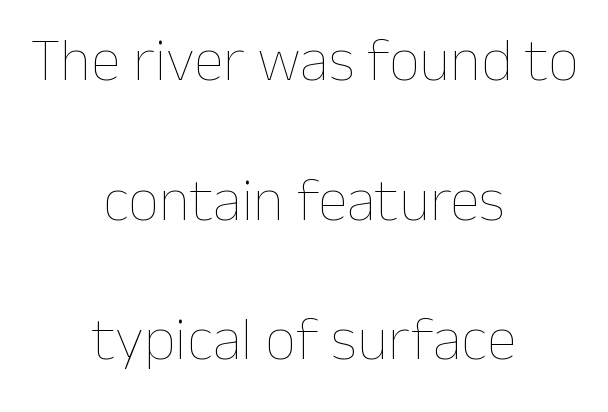
The specimen omits any rule beneath the text block's lines. Tracking here is standard; glyphs follow each other at the usual distance. Both edges are ragged and mirror each other, which tells us the setting is centered. Compared with typical paragraphs, the rows here are farther apart.
